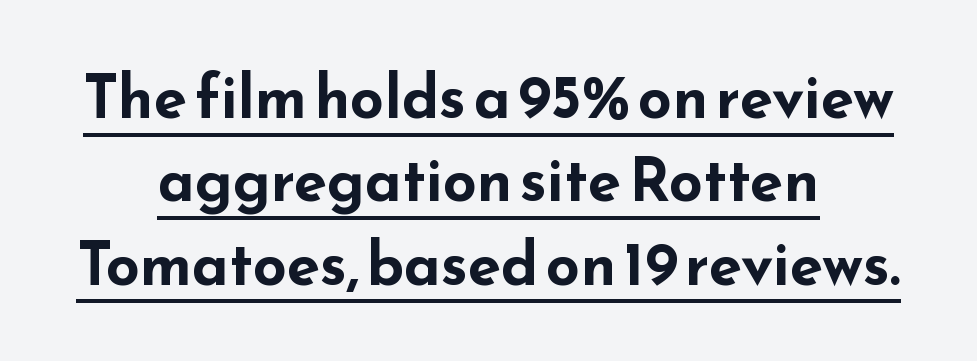
Q: Is the text bold? A: Yes.
Q: Is the text italic (slanted)? A: No, it is upright.
Q: Is the typeface a serif or a sans-serif typeface? A: Sans-serif.
Q: Is the text underlined? A: Yes.
Q: How is the paragraph aligned? A: Centered.
Q: Is the spacing between letters normal or unusually wide? A: Normal.
Q: Is the spacing between lines tight, normal or loose? A: Normal.
Q: Width (condensed, normal, or wide)? A: Wide.
Q: Stroke contrast? A: Low.
Q: x-height? A: Small.
Q: Monospaced? A: No.
